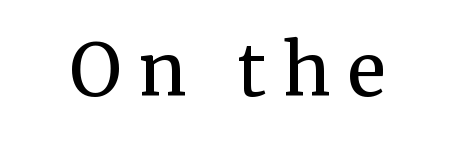
{"serif": "yes", "italic": "no", "bold": "no", "weight": "regular", "width": "normal", "stroke_contrast": "medium", "x_height": "medium", "monospaced": "no", "underline": "no", "letter_spacing": "wide", "letter_spacing_em": 0.24, "glyph_px": 72}
